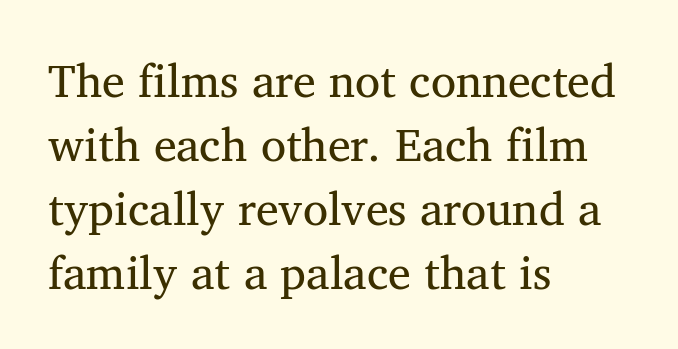
{"serif": "yes", "italic": "no", "bold": "no", "weight": "regular", "width": "normal", "stroke_contrast": "medium", "x_height": "medium", "monospaced": "no", "underline": "no", "align": "left", "line_spacing": "normal", "line_spacing_ratio": 1.39, "letter_spacing": "normal", "letter_spacing_em": 0.0, "glyph_px": 46}
